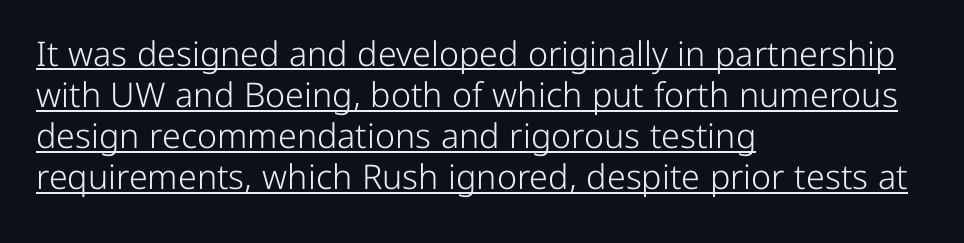
{"serif": "no", "italic": "no", "bold": "no", "weight": "light", "width": "normal", "stroke_contrast": "low", "x_height": "medium", "monospaced": "no", "underline": "yes", "align": "left", "line_spacing_ratio": 1.21, "letter_spacing": "normal", "letter_spacing_em": 0.0, "glyph_px": 34}
